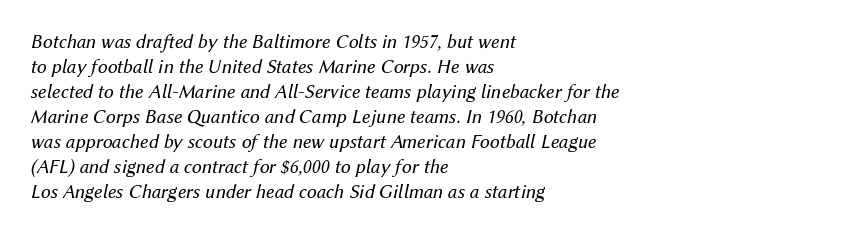
{"italic": "yes", "lean": "right", "slant_degrees": 12, "bold": "no", "underline": "no", "align": "left", "line_spacing": "normal", "line_spacing_ratio": 1.25, "letter_spacing": "normal", "letter_spacing_em": 0.0, "glyph_px": 20}
